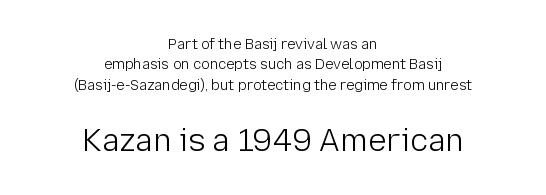
The image shows 31 px light sans-serif type, upright; set centered, normal line spacing (1.46x), normal letter spacing, not underlined; the second (bottom) block is 2.21x larger; low stroke contrast and a medium x-height.
